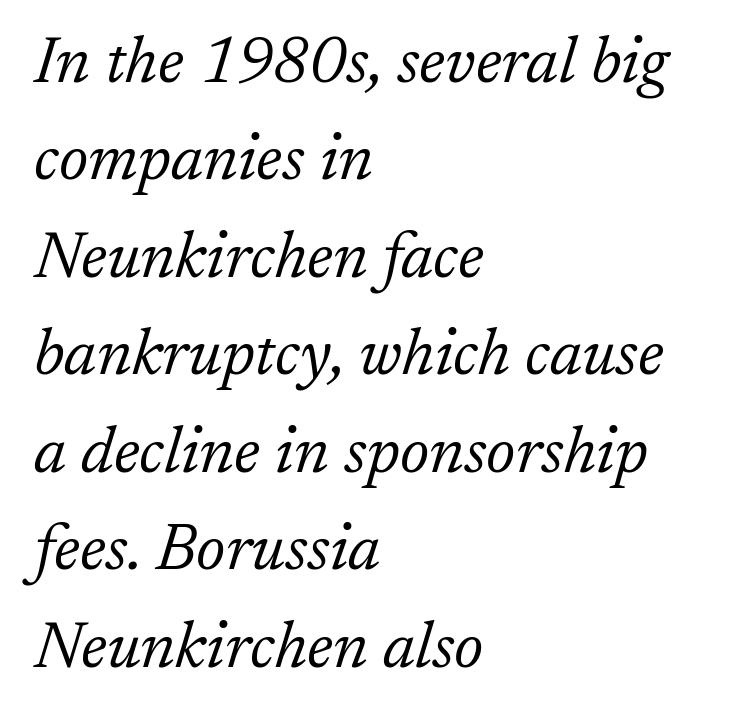
Q: Is the text bold? A: No.
Q: Is the text italic (slanted)? A: Yes, it leans right by about 17 degrees.
Q: Is the typeface a serif or a sans-serif typeface? A: Serif.
Q: Is the text underlined? A: No.
Q: How is the paragraph aligned? A: Left-aligned.
Q: Is the spacing between letters normal or unusually wide? A: Normal.
Q: Is the spacing between lines tight, normal or loose? A: Normal.
Q: Width (condensed, normal, or wide)? A: Normal.
Q: Stroke contrast? A: Low.
Q: x-height? A: Medium.
Q: Monospaced? A: No.
